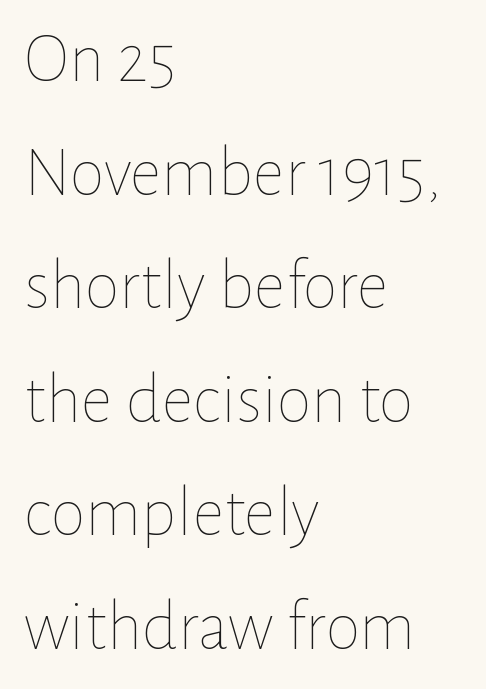
{"italic": "no", "bold": "no", "weight": "thin", "width": "normal", "stroke_contrast": "low", "x_height": "medium", "monospaced": "no", "underline": "no", "align": "left", "line_spacing": "normal", "line_spacing_ratio": 1.6, "letter_spacing": "normal", "letter_spacing_em": 0.0, "glyph_px": 71}
